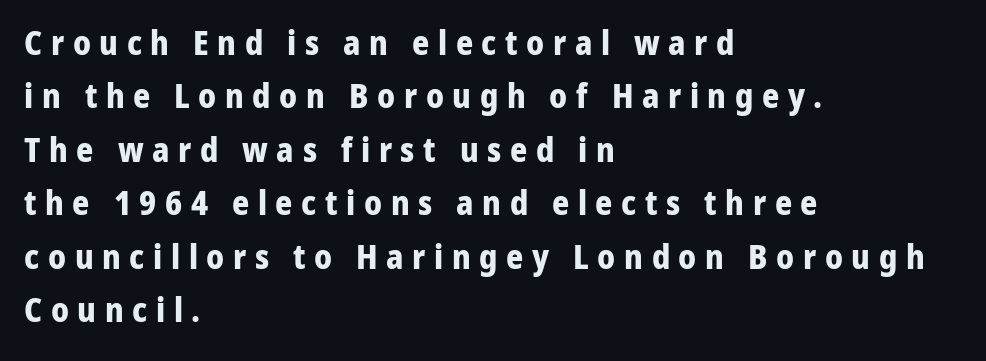
{"serif": "no", "italic": "no", "bold": "yes", "weight": "bold", "width": "normal", "stroke_contrast": "low", "x_height": "medium", "monospaced": "no", "underline": "no", "align": "left", "line_spacing": "normal", "line_spacing_ratio": 1.62, "letter_spacing": "wide", "letter_spacing_em": 0.26, "glyph_px": 33}
